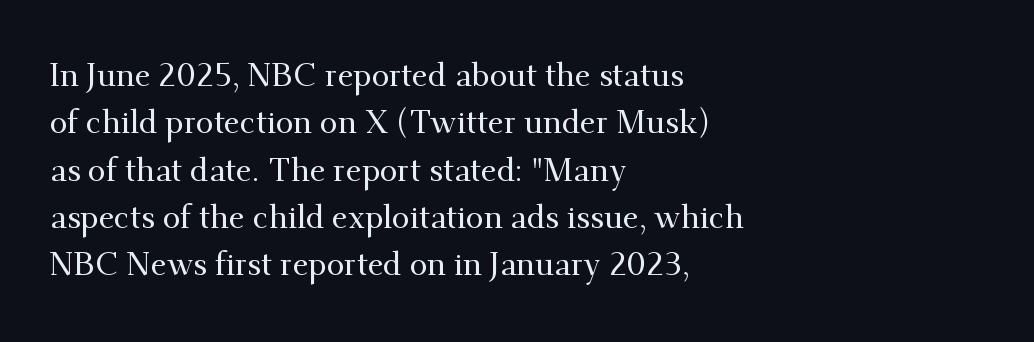
{"serif": "yes", "italic": "no", "width": "normal", "stroke_contrast": "medium", "x_height": "small", "monospaced": "no", "underline": "no", "align": "left", "line_spacing": "normal", "line_spacing_ratio": 1.48, "letter_spacing": "normal", "letter_spacing_em": 0.0, "glyph_px": 32}
